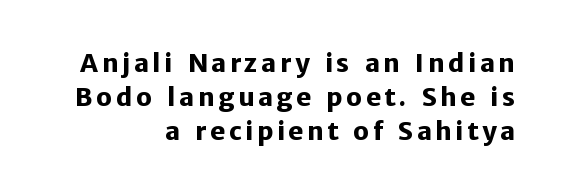
The image shows 25 px bold type, upright; set right-aligned, normal line spacing (1.37x), not underlined.
